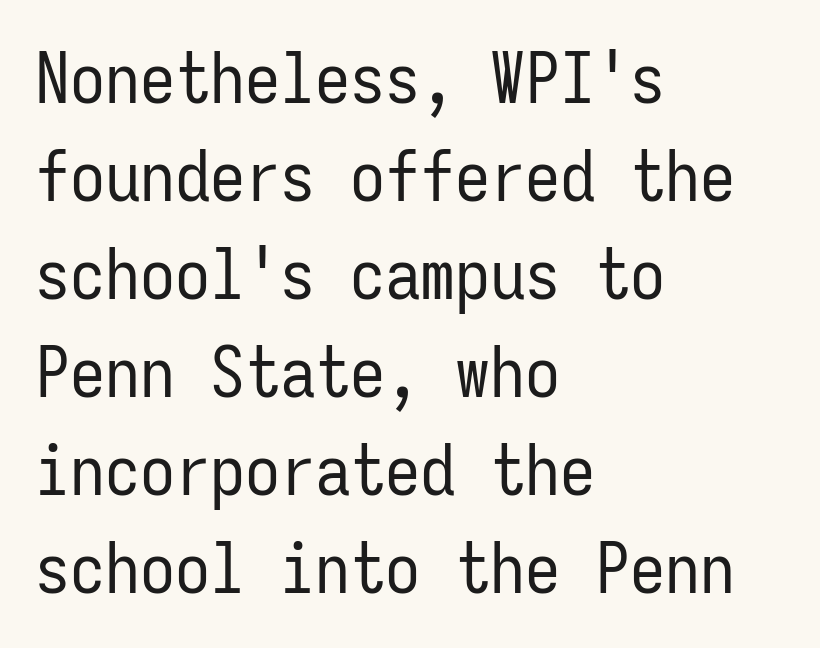
Q: Is the text bold? A: No.
Q: Is the text italic (slanted)? A: No, it is upright.
Q: Is the typeface a serif or a sans-serif typeface? A: Sans-serif.
Q: Is the text underlined? A: No.
Q: How is the paragraph aligned? A: Left-aligned.
Q: Is the spacing between letters normal or unusually wide? A: Normal.
Q: Is the spacing between lines tight, normal or loose? A: Normal.
Q: Width (condensed, normal, or wide)? A: Condensed.
Q: Stroke contrast? A: Low.
Q: x-height? A: Medium.
Q: Monospaced? A: Yes.
